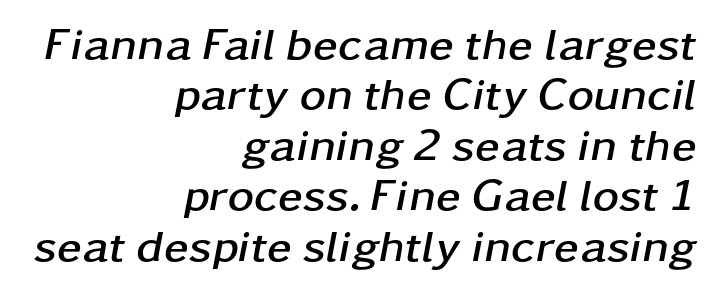
Is the block centered? No — it sits flush against the right margin. Emphasis-style slanted type is in use. The lines are packed closely together with very little leading. Observe the ordinary spacing: letters are neighbours, not strangers.
